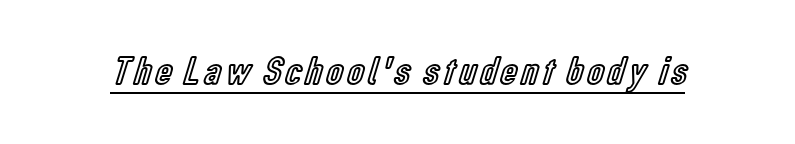
Q: Is the text italic (slanted)? A: Yes.
Q: Is the text underlined? A: Yes.
Q: Width (condensed, normal, or wide)? A: Condensed.
Q: x-height? A: Medium.
Q: Monospaced? A: No.
